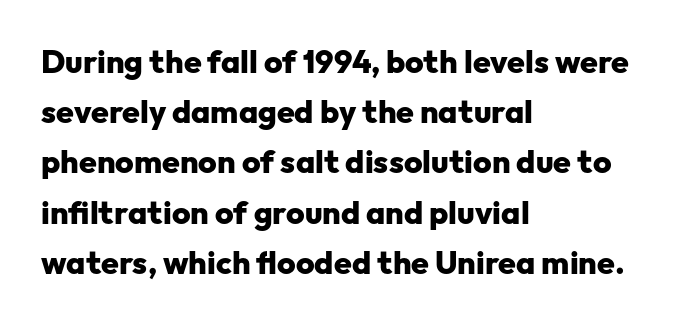
The image shows 32 px heavy sans-serif type, upright; set left-aligned, normal line spacing (1.57x), normal letter spacing, not underlined; low stroke contrast and a medium x-height.
